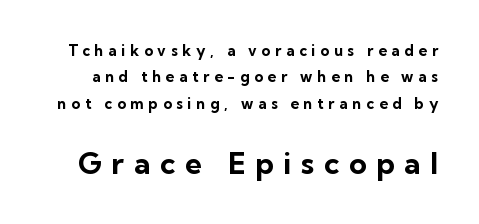
Q: Is the text bold? A: Yes.
Q: Is the text italic (slanted)? A: No, it is upright.
Q: Is the typeface a serif or a sans-serif typeface? A: Sans-serif.
Q: Is the text underlined? A: No.
Q: Is the spacing between letters normal or unusually wide? A: Unusually wide.
Q: Which block of text is set in a larger size, the first (top) or the second (bottom)? A: The second (bottom) one.
Q: Width (condensed, normal, or wide)? A: Normal.
Q: Stroke contrast? A: Low.
Q: x-height? A: Medium.
Q: Monospaced? A: No.
